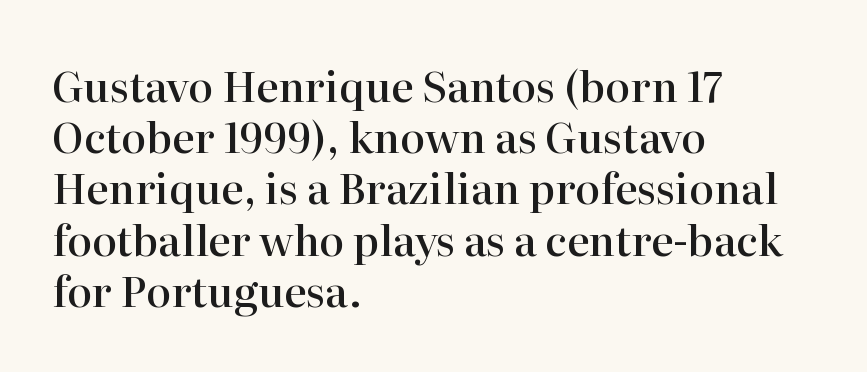
Q: Is the text bold? A: Semi-bold.
Q: Is the text italic (slanted)? A: No, it is upright.
Q: Is the typeface a serif or a sans-serif typeface? A: Serif.
Q: Is the text underlined? A: No.
Q: How is the paragraph aligned? A: Left-aligned.
Q: Is the spacing between letters normal or unusually wide? A: Normal.
Q: Width (condensed, normal, or wide)? A: Normal.
Q: Stroke contrast? A: High.
Q: x-height? A: Medium.
Q: Monospaced? A: No.
